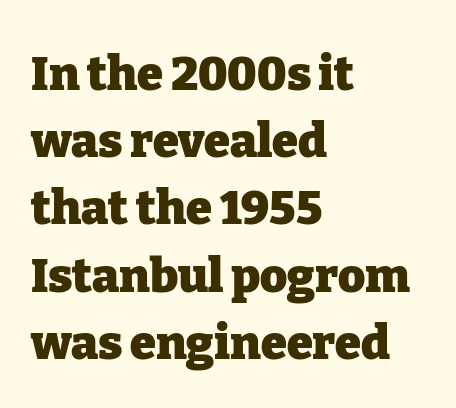
The image shows 47 px heavy serif type, upright; set left-aligned, normal line spacing (1.43x), normal letter spacing, not underlined; low stroke contrast and a medium x-height.
